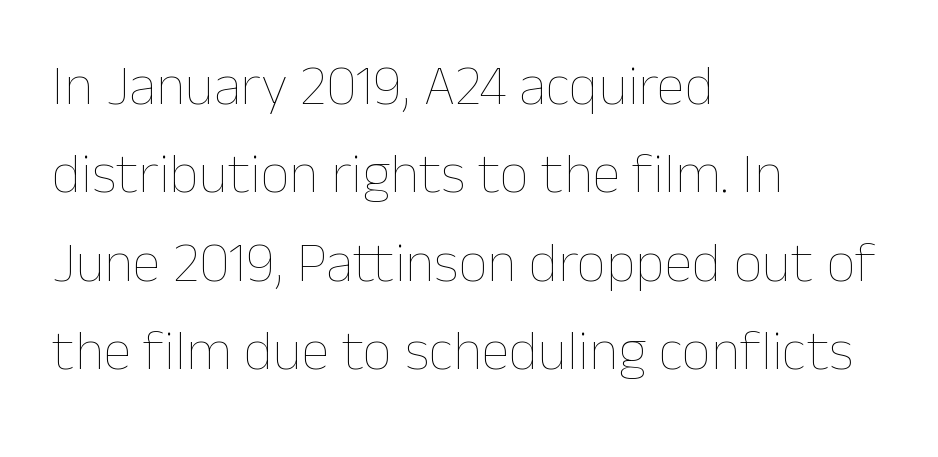
{"italic": "no", "bold": "no", "weight": "thin", "width": "normal", "stroke_contrast": "low", "x_height": "medium", "monospaced": "no", "underline": "no", "align": "left", "line_spacing": "normal", "line_spacing_ratio": 1.55, "letter_spacing": "normal", "letter_spacing_em": 0.0, "glyph_px": 57}
